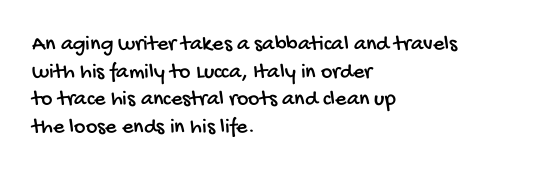
{"underline": "no", "align": "left", "line_spacing": "normal", "line_spacing_ratio": 1.26, "letter_spacing": "normal", "letter_spacing_em": 0.0, "glyph_px": 22}
